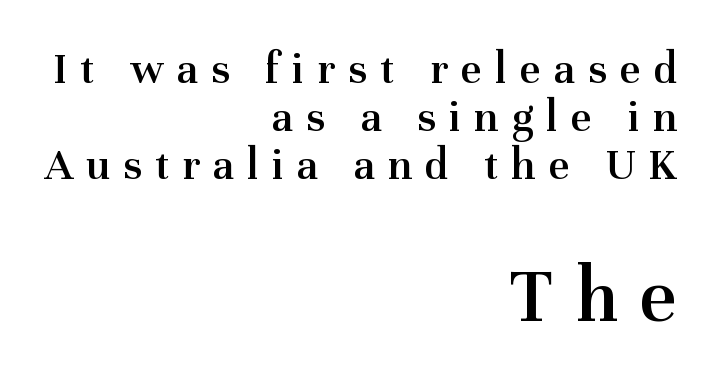
These lines are rendered in a variable-pitch font. Inter-character spacing is expanded well beyond the font's built-in metrics. Typographic density is moderately raised because the face is semibold. In terms of letterform style, serifs are clearly present. The rendering anchors every line to the right-hand side.
